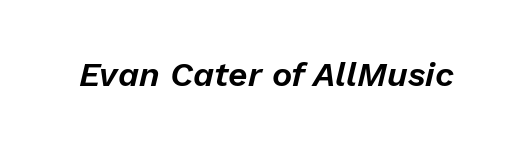
The tracking reads as untouched default to a designer's eye. Words float on clear page, feet unadorned. You could not count columns in this text — the font is proportionally spaced. In terms of posture, this sample is oblique.
